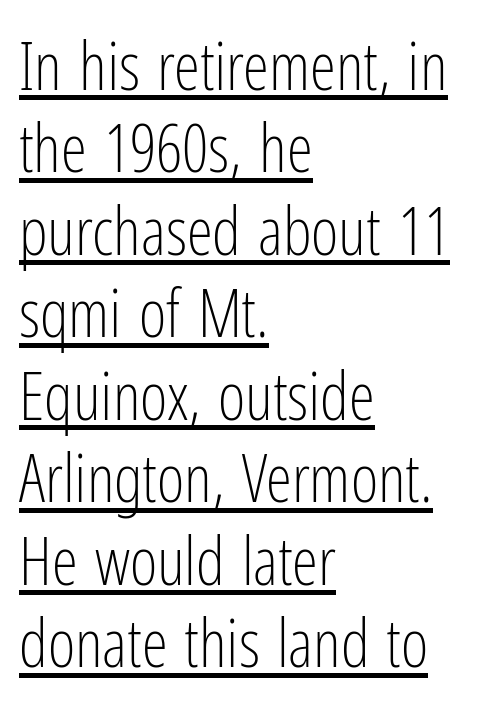
Q: Is the text bold? A: No.
Q: Is the text italic (slanted)? A: No, it is upright.
Q: Is the typeface a serif or a sans-serif typeface? A: Sans-serif.
Q: Is the text underlined? A: Yes.
Q: How is the paragraph aligned? A: Left-aligned.
Q: Is the spacing between letters normal or unusually wide? A: Normal.
Q: Is the spacing between lines tight, normal or loose? A: Normal.
Q: Width (condensed, normal, or wide)? A: Condensed.
Q: Stroke contrast? A: Low.
Q: x-height? A: Medium.
Q: Monospaced? A: No.
